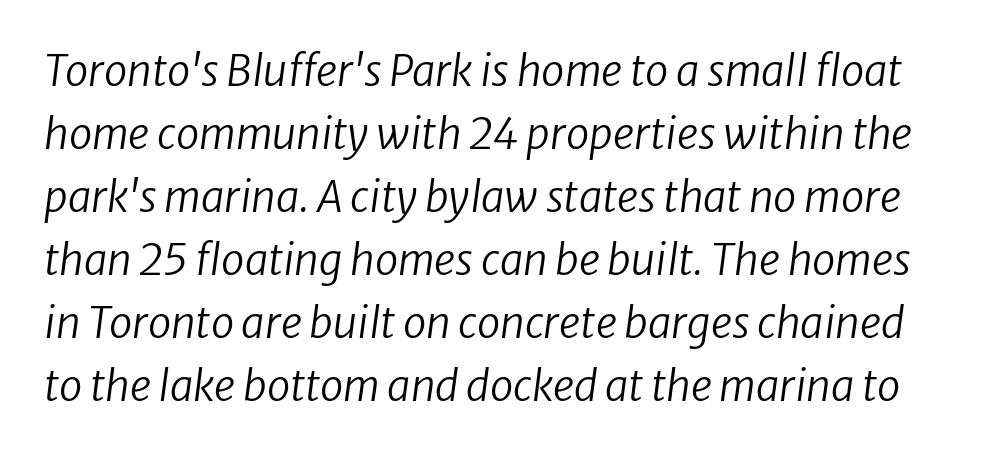
Quick note: interline space is typical. The strip under each line holds only bare page. Nothing unusual about the tracking: characters are spaced as the font intends. The font family rendered here belongs to the sans-serif group.
